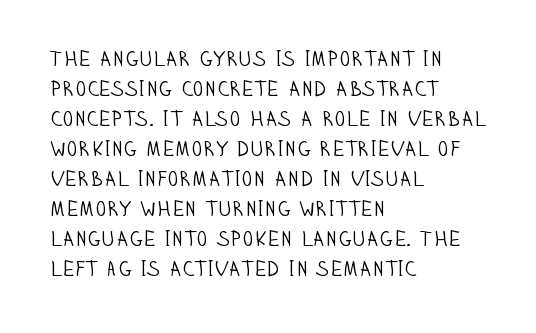
Compared with typical body copy, the letter spacing here is the same. The text block is weighted toward the left margin, trailing off unevenly rightward. The foot of each line stays bare and open. Evenly set lines give the paragraph a standard silhouette. Stroke thickness stays within the range of a standard reading face or lighter.
